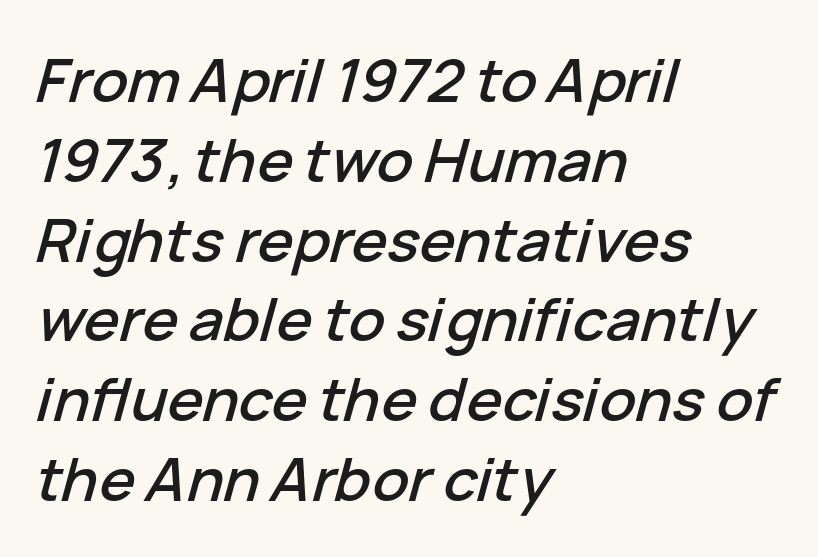
The image shows 60 px text type, italic (leaning right); set left-aligned, normal line spacing (1.33x), normal letter spacing, not underlined; low stroke contrast and a medium x-height.
